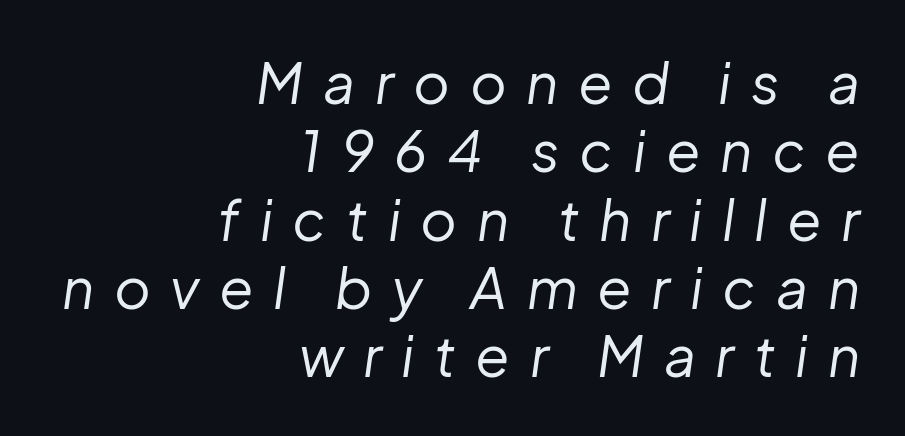
{"italic": "yes", "lean": "right", "slant_degrees": 8, "bold": "no", "weight": "regular", "width": "normal", "stroke_contrast": "low", "x_height": "medium", "monospaced": "no", "underline": "no", "align": "right", "line_spacing_ratio": 1.22, "letter_spacing": "wide", "letter_spacing_em": 0.35, "glyph_px": 56}
